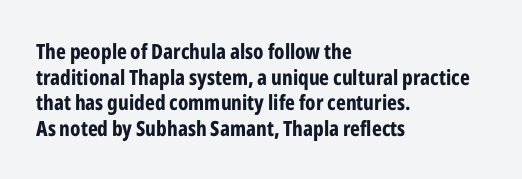
The image shows 21 px bold type, upright; set left-aligned, line spacing 1.22x, normal letter spacing, not underlined.
